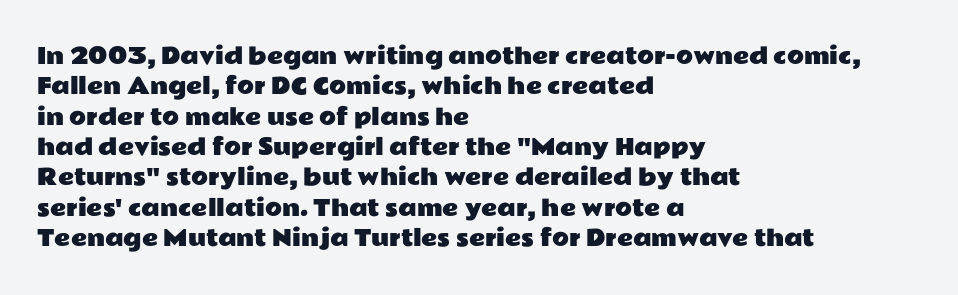
Descenders are the only things crossing below the line. The paragraph has a hard left edge and a soft right edge. Nothing unusual about the tracking: characters are spaced as the font intends. Vertically, the passage feels balanced, rows spaced as you'd expect. If you drew a line through each stem, it would be perfectly vertical.
